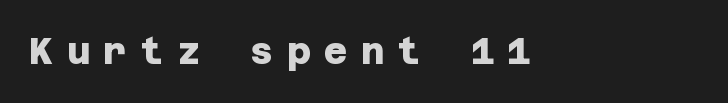
A typesetter would call this heavily tracked-out type. Check where the strokes stop: nothing finishes them off — pure sans. The font is running at its bold setting. Nobody drew a line under any word here. Visually the block forms a straight wall on the left and a jagged coastline on the right.
